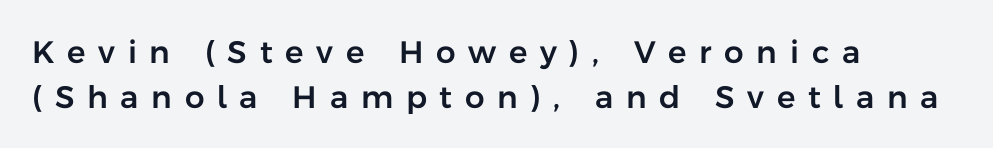
{"serif": "no", "italic": "no", "width": "normal", "stroke_contrast": "low", "x_height": "medium", "monospaced": "no", "underline": "no", "align": "left", "line_spacing": "normal", "line_spacing_ratio": 1.45, "letter_spacing": "wide", "letter_spacing_em": 0.41, "glyph_px": 31}
